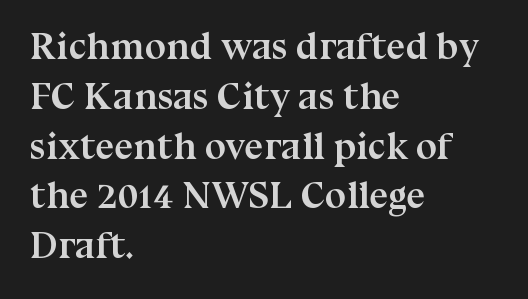
These lines carry a lot of weight — the face is fully bold. The axis of the letterforms is exactly vertical. Is the letter spacing exaggerated? No — it looks like the ordinary default. Each letter keeps its own natural width here, so spacing adapts to shape. The space beneath each line is pristine and unruled. Vertically, the passage feels balanced, rows spaced as you'd expect.
